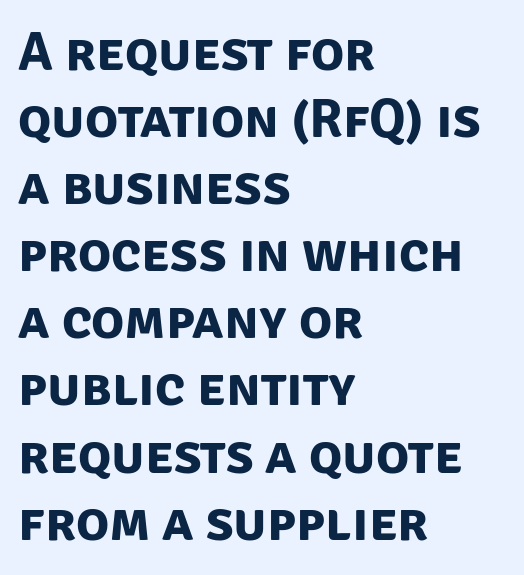
The image shows 55 px bold sans-serif type; set left-aligned, line spacing 1.22x, normal letter spacing, not underlined; low stroke contrast and a large x-height.
